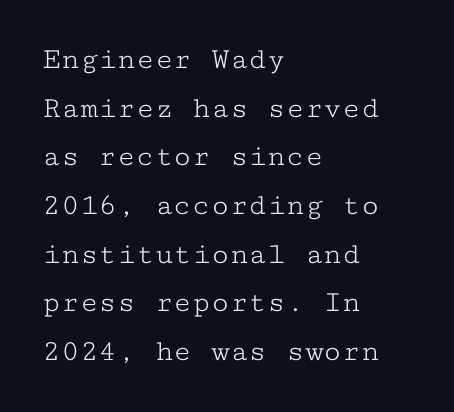
{"serif": "yes", "italic": "no", "bold": "no", "weight": "light", "width": "wide", "stroke_contrast": "low", "x_height": "medium", "monospaced": "yes", "underline": "no", "align": "left", "line_spacing": "normal", "line_spacing_ratio": 1.57, "letter_spacing": "normal", "letter_spacing_em": 0.0, "glyph_px": 31}
